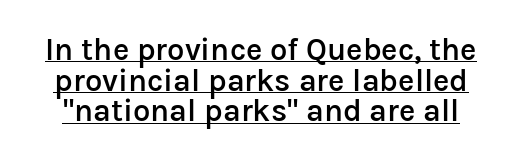
{"serif": "no", "italic": "no", "bold": "semi", "weight": "semibold", "width": "normal", "stroke_contrast": "low", "x_height": "medium", "monospaced": "no", "underline": "yes", "line_spacing": "tight", "line_spacing_ratio": 0.99, "letter_spacing": "normal", "letter_spacing_em": 0.0, "glyph_px": 31}
